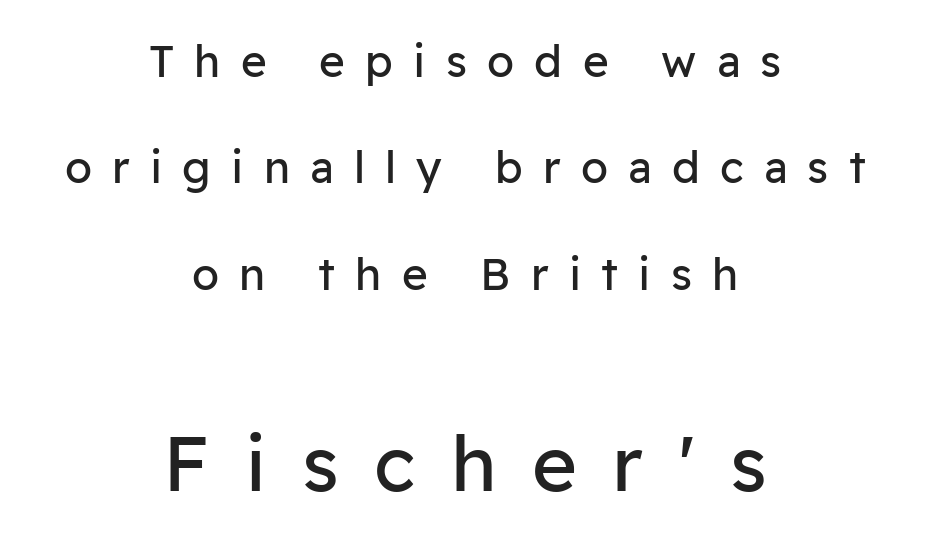
The image shows 77 px regular-weight sans-serif type, upright; set centered, loose line spacing (2.42x), unusually wide letter spacing (+0.46 em), not underlined; the second (bottom) block is 1.75x larger; low stroke contrast and a medium x-height.
